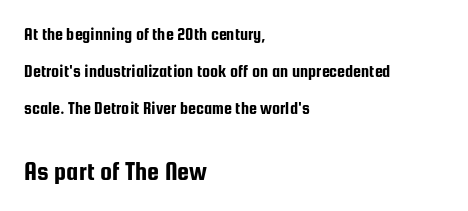
The image shows 27 px text type, upright; set left-aligned, loose line spacing (2.05x), normal letter spacing, not underlined; the second (bottom) block is 1.5x larger.
